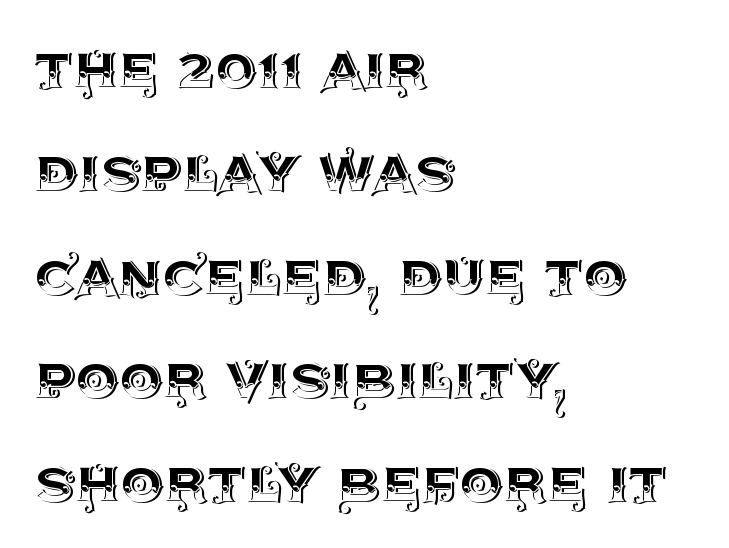
Q: Is the text italic (slanted)? A: No, it is upright.
Q: Is the text underlined? A: No.
Q: How is the paragraph aligned? A: Left-aligned.
Q: Is the spacing between letters normal or unusually wide? A: Normal.
Q: Is the spacing between lines tight, normal or loose? A: Normal.
Q: Width (condensed, normal, or wide)? A: Normal.
Q: x-height? A: Large.
Q: Monospaced? A: No.
